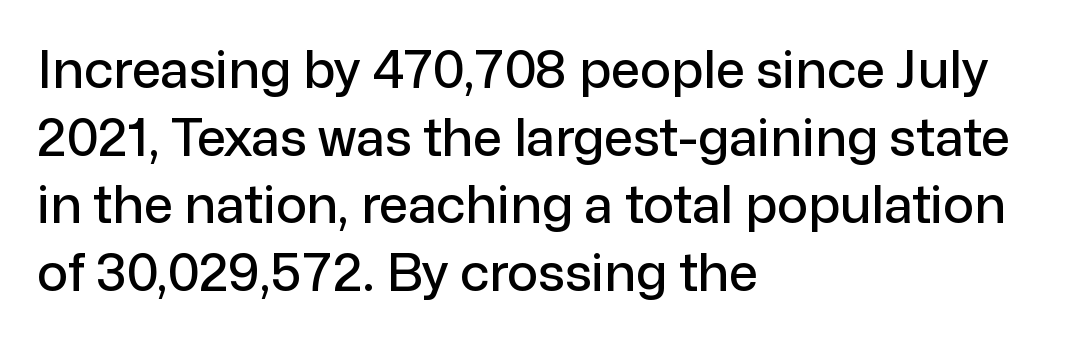
The image shows 52 px sans-serif type, upright; set left-aligned, normal line spacing (1.3x), normal letter spacing, not underlined; low stroke contrast and a medium x-height.
